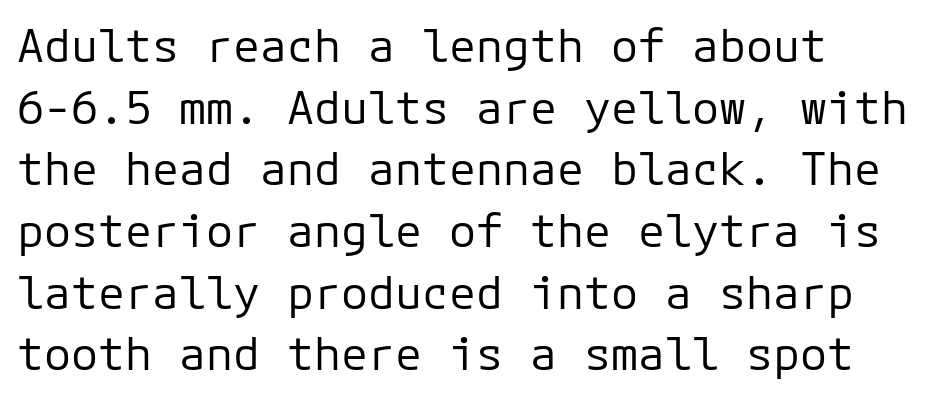
Q: Is the text bold? A: No.
Q: Is the text italic (slanted)? A: No, it is upright.
Q: Is the typeface a serif or a sans-serif typeface? A: Sans-serif.
Q: Is the text underlined? A: No.
Q: Is the spacing between letters normal or unusually wide? A: Normal.
Q: Is the spacing between lines tight, normal or loose? A: Normal.
Q: Width (condensed, normal, or wide)? A: Normal.
Q: Stroke contrast? A: Low.
Q: x-height? A: Medium.
Q: Monospaced? A: Yes.
